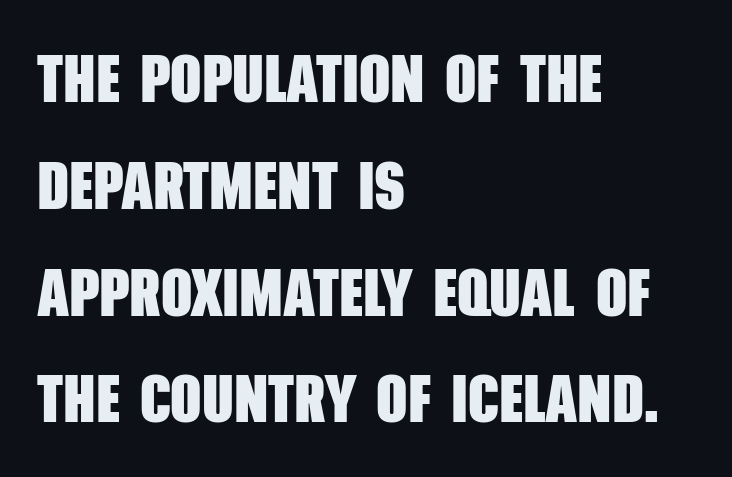
Q: Is the text bold? A: Yes.
Q: Is the typeface a serif or a sans-serif typeface? A: Sans-serif.
Q: Is the text underlined? A: No.
Q: How is the paragraph aligned? A: Left-aligned.
Q: Is the spacing between letters normal or unusually wide? A: Normal.
Q: Is the spacing between lines tight, normal or loose? A: Normal.
Q: Width (condensed, normal, or wide)? A: Condensed.
Q: Stroke contrast? A: Low.
Q: x-height? A: Large.
Q: Monospaced? A: No.
